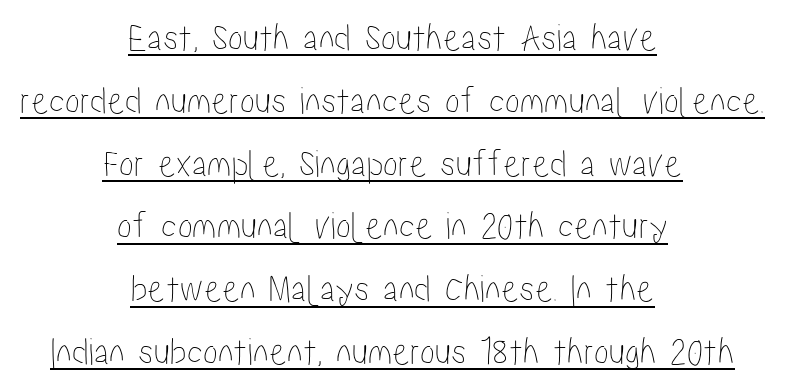
Q: Is the text italic (slanted)? A: No, it is upright.
Q: Is the text underlined? A: Yes.
Q: How is the paragraph aligned? A: Centered.
Q: Is the spacing between letters normal or unusually wide? A: Normal.
Q: Is the spacing between lines tight, normal or loose? A: Normal.
Q: Width (condensed, normal, or wide)? A: Condensed.
Q: Stroke contrast? A: Low.
Q: x-height? A: Medium.
Q: Monospaced? A: No.
